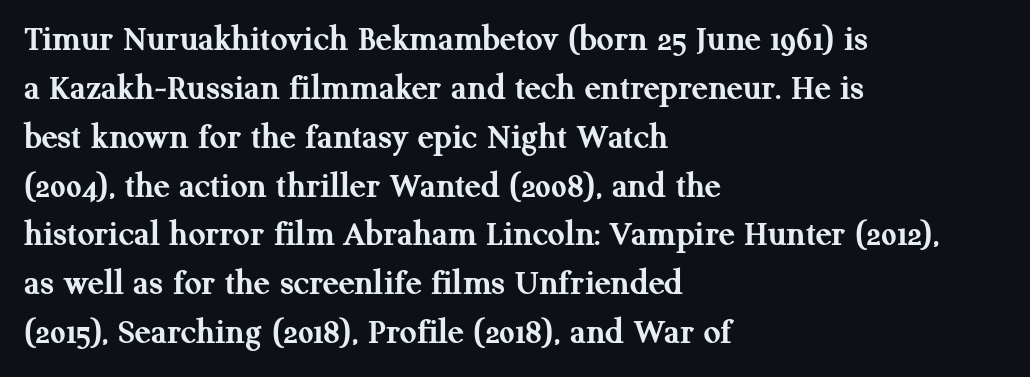
Posture: straight, roman, zero tilt. Proportional: the letters do not fall into vertical columns. Check the space under the baseline: it is left empty. Each glyph is drawn with heavy, bold strokes. In terms of letterspacing, this is plain default setting.
